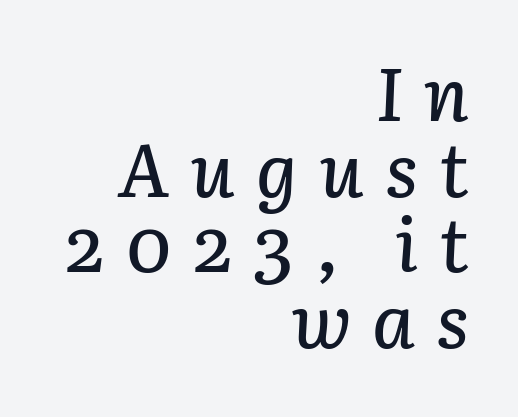
The image shows 75 px text type, italic (leaning right); set right-aligned, tight line spacing (1.01x), unusually wide letter spacing (+0.28 em), not underlined; low stroke contrast and a medium x-height.
